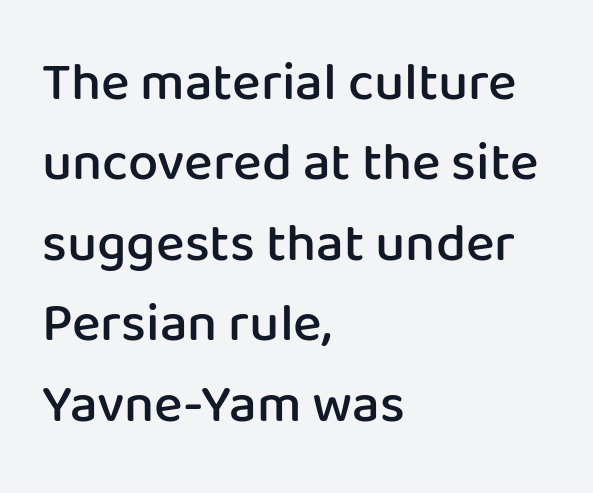
Q: Is the text bold? A: Semi-bold.
Q: Is the text italic (slanted)? A: No, it is upright.
Q: Is the typeface a serif or a sans-serif typeface? A: Sans-serif.
Q: Is the text underlined? A: No.
Q: How is the paragraph aligned? A: Left-aligned.
Q: Is the spacing between letters normal or unusually wide? A: Normal.
Q: Is the spacing between lines tight, normal or loose? A: Normal.
Q: Width (condensed, normal, or wide)? A: Normal.
Q: Stroke contrast? A: Low.
Q: x-height? A: Medium.
Q: Monospaced? A: No.
